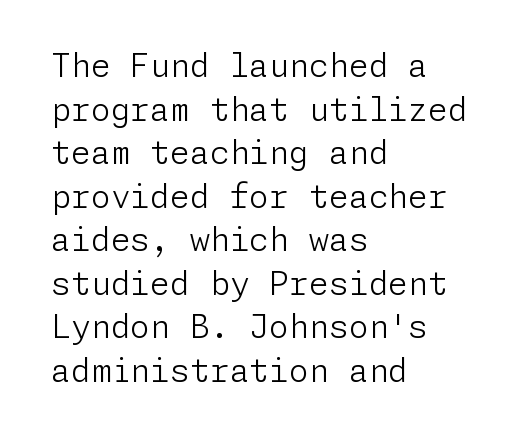
Letters rest on an invisible, unmarked baseline. The typesetter chose a ragged-right arrangement here. The letters sit at their default tracking, neither squeezed nor spread. This sample uses a sans-serif face.
